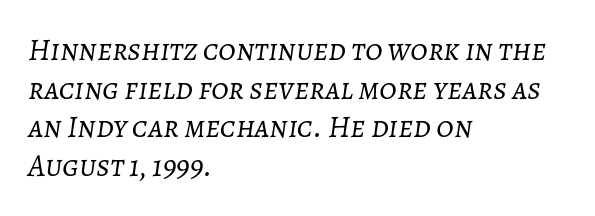
The lines are quadded left. Inter-character spacing is left at the font's built-in metrics. Honestly, there is no underline to notice here at all. No heavy texture on the line: the type isn't bold. Think of a printed novel: that variable character pitch is what you see here.
